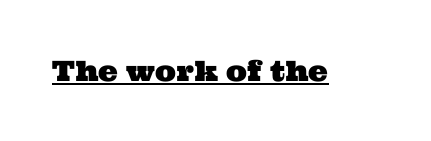
Q: Is the typeface a serif or a sans-serif typeface? A: Serif.
Q: Is the text underlined? A: Yes.
Q: Is the spacing between letters normal or unusually wide? A: Normal.
Q: Width (condensed, normal, or wide)? A: Wide.
Q: Stroke contrast? A: Medium.
Q: x-height? A: Medium.
Q: Monospaced? A: No.
